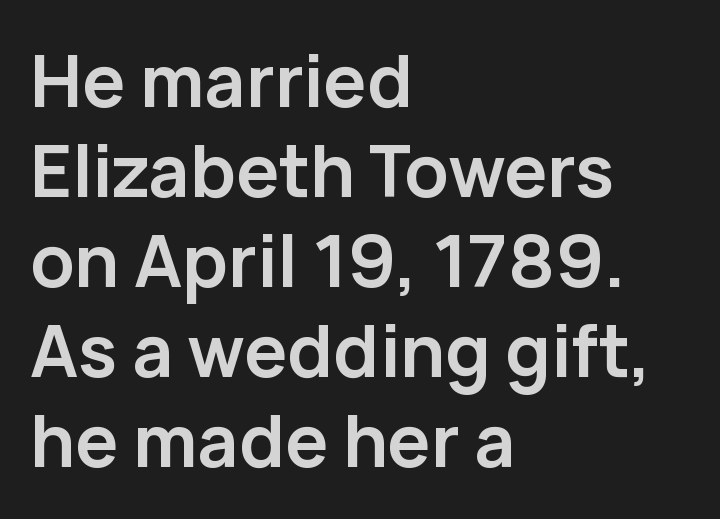
In terms of letterform style, serifs are entirely absent. Spacing verdict: proportional, widths tailored to each character. This rendering uses left alignment, leaving the right contour irregular. In terms of leading, this rendering sits right in the middle.
